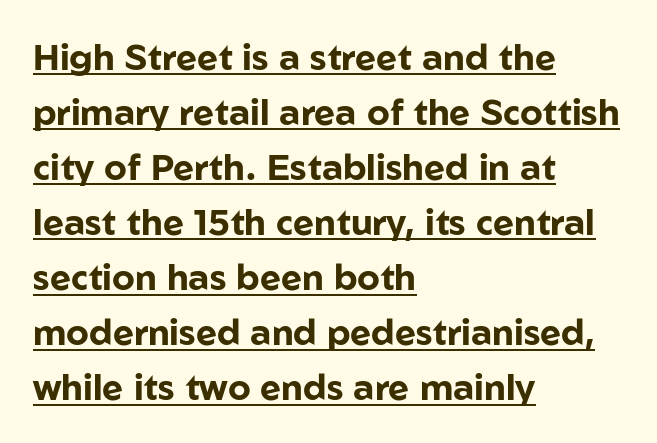
Q: Is the text bold? A: Yes.
Q: Is the text italic (slanted)? A: No, it is upright.
Q: Is the typeface a serif or a sans-serif typeface? A: Sans-serif.
Q: Is the text underlined? A: Yes.
Q: How is the paragraph aligned? A: Left-aligned.
Q: Is the spacing between letters normal or unusually wide? A: Normal.
Q: Is the spacing between lines tight, normal or loose? A: Normal.
Q: Width (condensed, normal, or wide)? A: Normal.
Q: Stroke contrast? A: Low.
Q: x-height? A: Medium.
Q: Monospaced? A: No.
